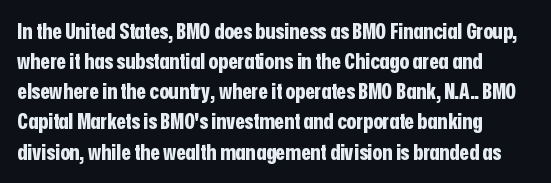
The paragraph shown leans on its left margin. This block has exactly the height ordinary leading produces. Italic: no, the glyphs are upright roman. The baseline area is clear.
